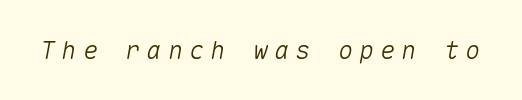
Q: Is the text italic (slanted)? A: Yes, it leans right by about 10 degrees.
Q: Is the text underlined? A: No.
Q: Is the spacing between letters normal or unusually wide? A: Unusually wide.
